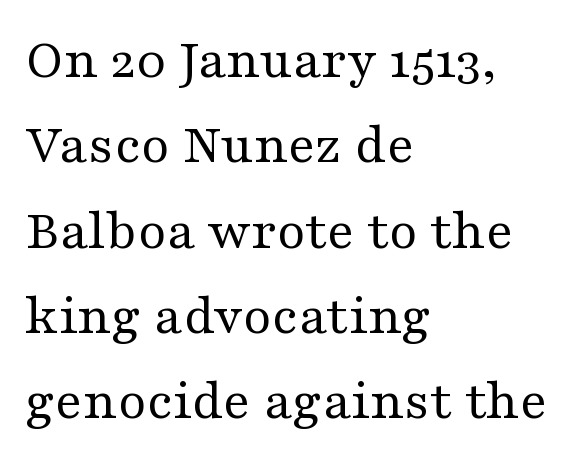
The image shows 58 px regular-weight, wide serif type, upright; set left-aligned, normal line spacing (1.47x), normal letter spacing, not underlined; medium stroke contrast and a medium x-height.
